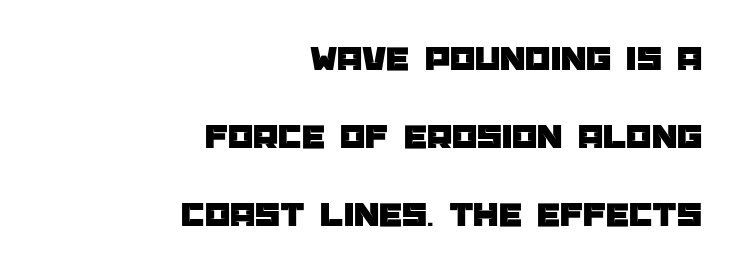
The image shows 36 px sans-serif type, upright; set right-aligned, loose line spacing (2.17x), normal letter spacing, not underlined; low stroke contrast and a large x-height.
